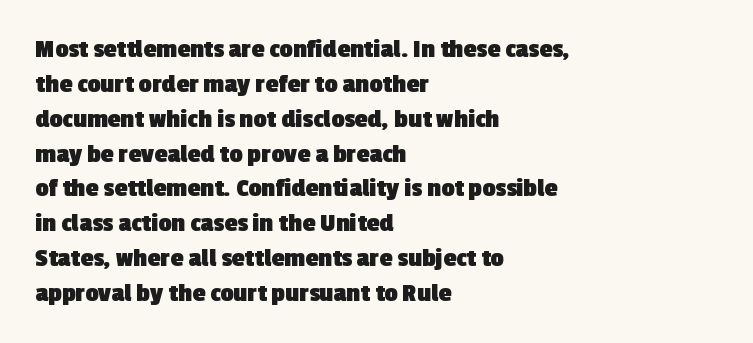
Q: Is the text bold? A: Yes.
Q: Is the text underlined? A: No.
Q: How is the paragraph aligned? A: Left-aligned.
Q: Is the spacing between letters normal or unusually wide? A: Normal.
Q: Is the spacing between lines tight, normal or loose? A: Normal.
